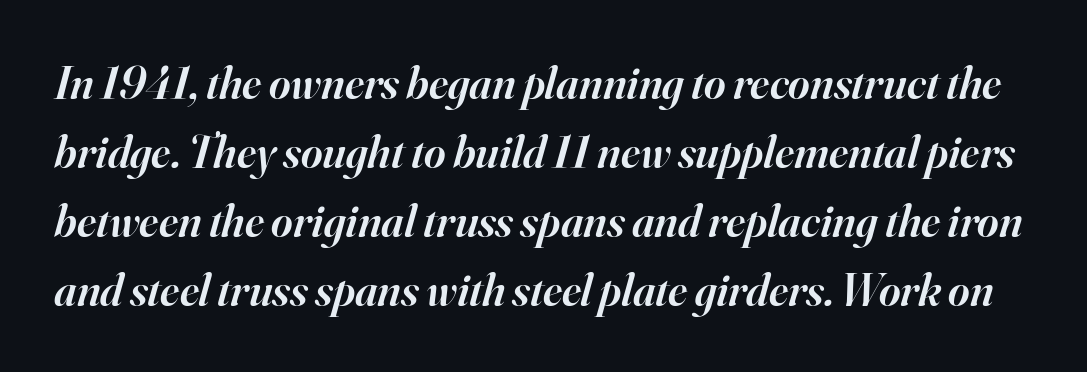
{"serif": "yes", "italic": "yes", "lean": "right", "slant_degrees": 16, "bold": "semi", "weight": "semibold", "width": "normal", "stroke_contrast": "high", "x_height": "small", "monospaced": "no", "underline": "no", "line_spacing": "normal", "line_spacing_ratio": 1.5, "letter_spacing": "normal", "letter_spacing_em": 0.0, "glyph_px": 46}
